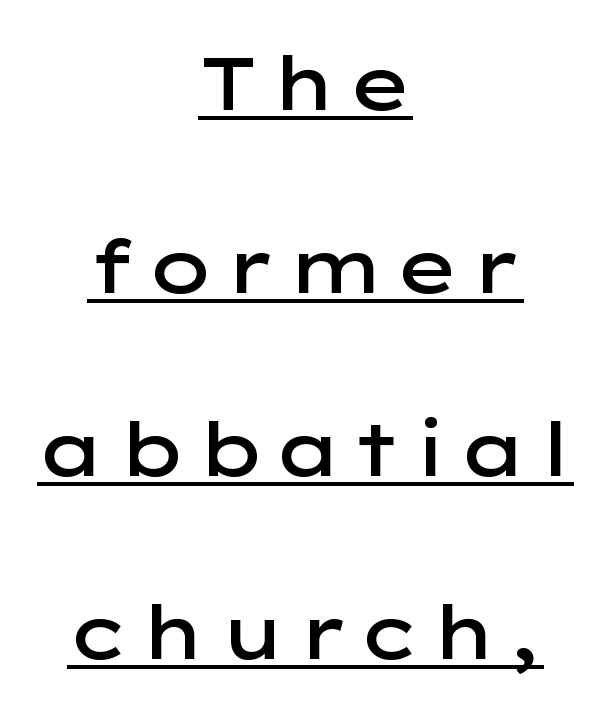
The image shows 75 px semibold, wide sans-serif type, upright; set centered, loose line spacing (2.44x), underlined; low stroke contrast and a medium x-height.
